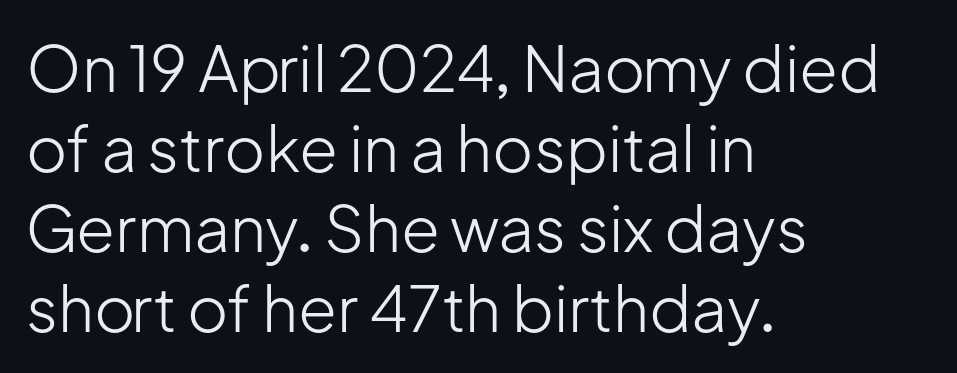
Q: Is the text bold? A: No.
Q: Is the text italic (slanted)? A: No, it is upright.
Q: Is the typeface a serif or a sans-serif typeface? A: Sans-serif.
Q: Is the text underlined? A: No.
Q: How is the paragraph aligned? A: Left-aligned.
Q: Is the spacing between letters normal or unusually wide? A: Normal.
Q: Is the spacing between lines tight, normal or loose? A: Normal.
Q: Width (condensed, normal, or wide)? A: Normal.
Q: Stroke contrast? A: Low.
Q: x-height? A: Medium.
Q: Monospaced? A: No.
